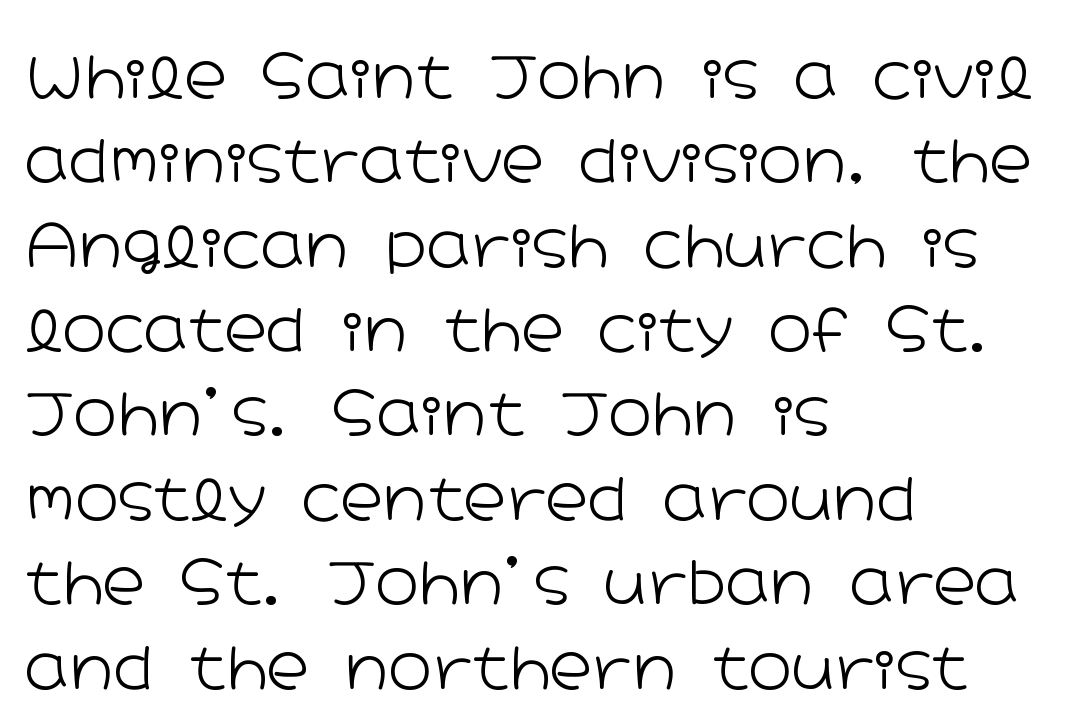
{"serif": "no", "italic": "no", "bold": "no", "weight": "light", "width": "wide", "stroke_contrast": "low", "x_height": "medium", "monospaced": "no", "underline": "no", "align": "left", "line_spacing": "normal", "line_spacing_ratio": 1.43, "letter_spacing": "normal", "letter_spacing_em": 0.0, "glyph_px": 59}
